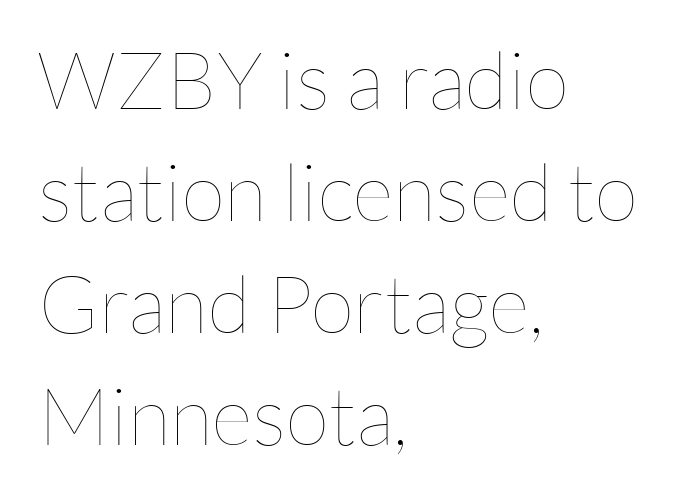
Q: Is the text bold? A: No.
Q: Is the text italic (slanted)? A: No, it is upright.
Q: Is the text underlined? A: No.
Q: How is the paragraph aligned? A: Left-aligned.
Q: Is the spacing between letters normal or unusually wide? A: Normal.
Q: Is the spacing between lines tight, normal or loose? A: Normal.
Q: Width (condensed, normal, or wide)? A: Normal.
Q: Stroke contrast? A: Low.
Q: x-height? A: Medium.
Q: Monospaced? A: No.
